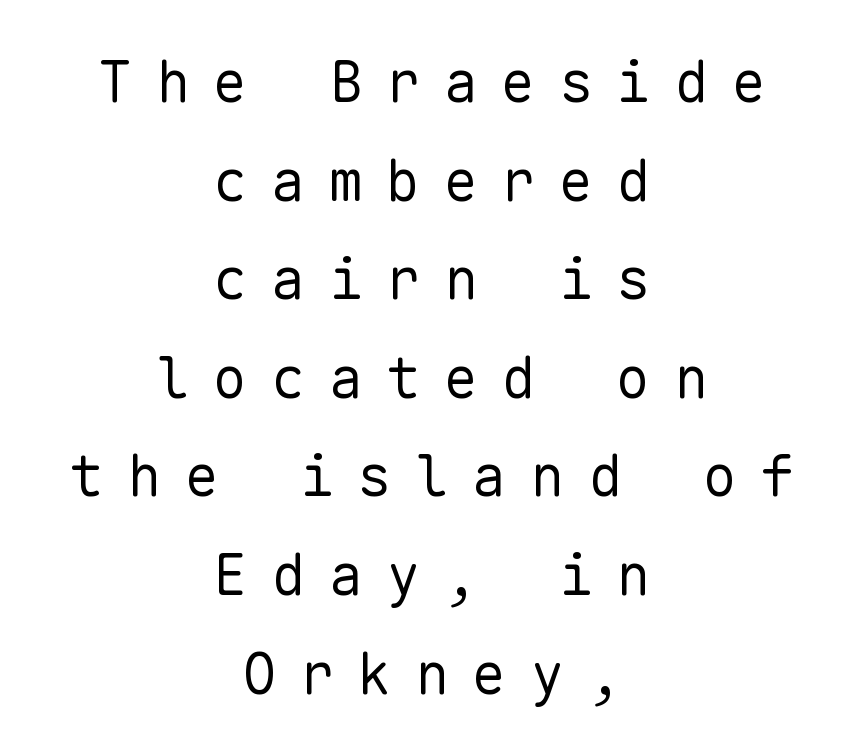
{"serif": "no", "italic": "no", "bold": "no", "weight": "regular", "width": "normal", "stroke_contrast": "low", "x_height": "medium", "monospaced": "yes", "underline": "no", "align": "center", "line_spacing_ratio": 1.73, "letter_spacing": "wide", "letter_spacing_em": 0.41, "glyph_px": 57}
